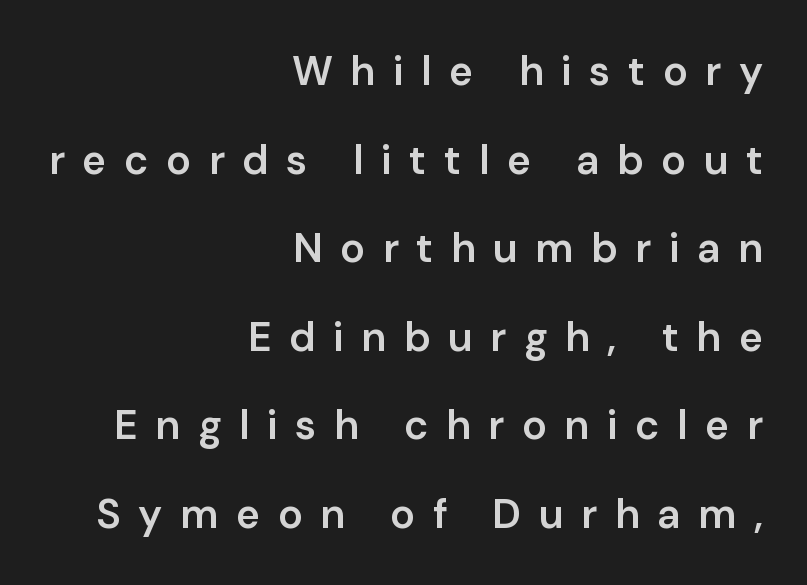
Line ends are locked; line starts wander. Glance below the letters and you will spot only blank space. The letters advance in unequal steps, a hallmark of proportional type. Is this a sans? Yes — the strokes have no serifs.
